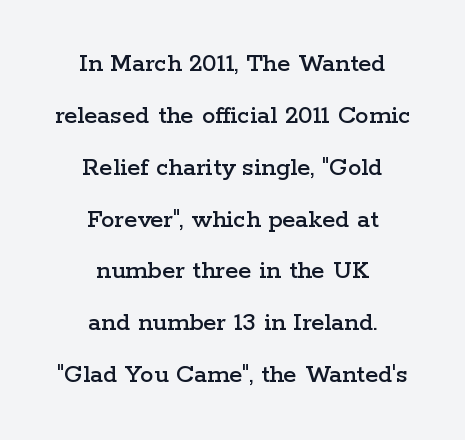
The image shows 27 px text type, upright; set centered, loose line spacing (1.92x), normal letter spacing, not underlined.
